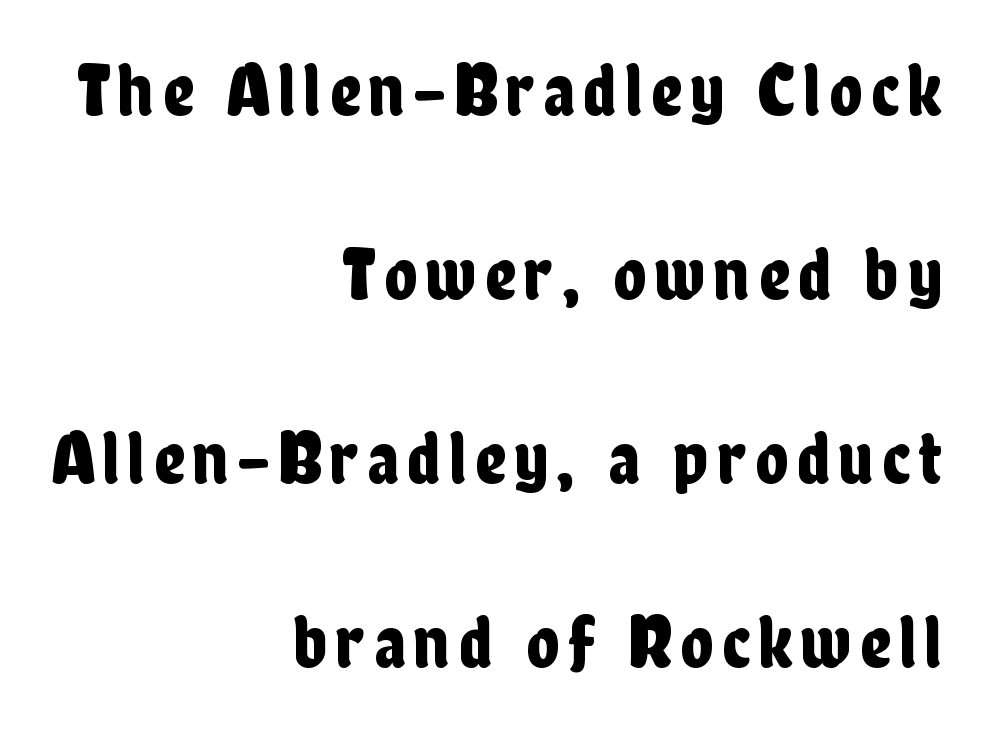
Is this a fixed-width face? No — the glyphs have proportional, varying widths. Classification — sans serif. Nope, not italic — everything's standing straight. The text block is weighted toward the right margin, trailing off unevenly leftward.
